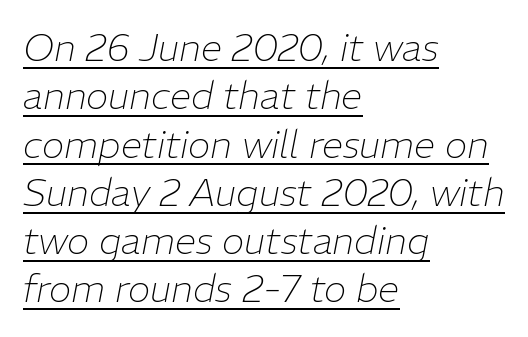
{"italic": "yes", "lean": "right", "slant_degrees": 11, "bold": "no", "weight": "thin", "width": "normal", "stroke_contrast": "low", "x_height": "medium", "monospaced": "no", "underline": "yes", "align": "left", "line_spacing": "normal", "line_spacing_ratio": 1.27, "letter_spacing": "normal", "letter_spacing_em": 0.0, "glyph_px": 38}
